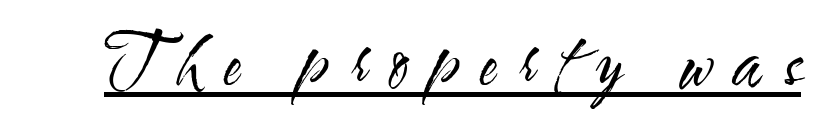
Q: Is the text bold? A: No.
Q: Is the text italic (slanted)? A: Yes.
Q: Is the typeface a serif or a sans-serif typeface? A: Sans-serif.
Q: Is the text underlined? A: Yes.
Q: Is the spacing between letters normal or unusually wide? A: Unusually wide.
Q: Width (condensed, normal, or wide)? A: Condensed.
Q: Stroke contrast? A: Medium.
Q: x-height? A: Small.
Q: Monospaced? A: No.
